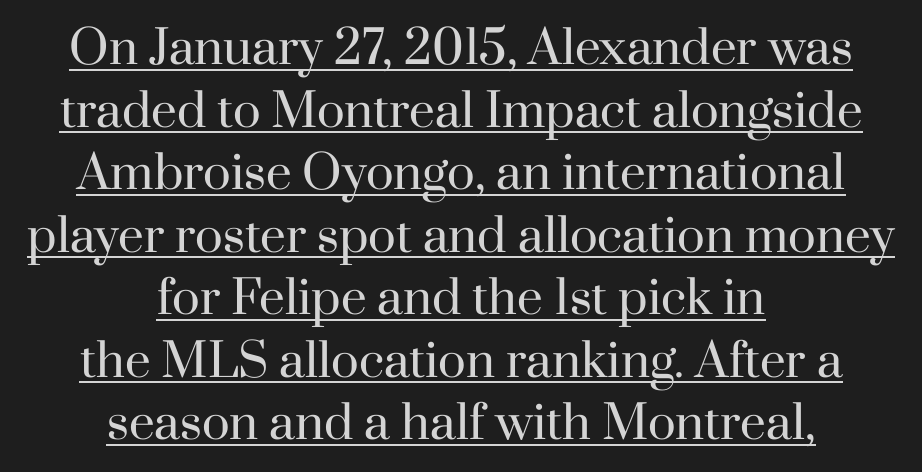
The image shows 46 px regular-weight serif type, upright; set centered, normal line spacing (1.36x), normal letter spacing, underlined; high stroke contrast and a small x-height.
